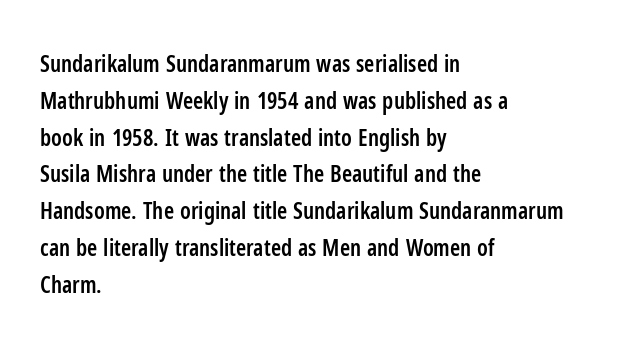
The image shows 23 px text type, upright; set left-aligned, normal line spacing (1.6x), normal letter spacing, not underlined.
